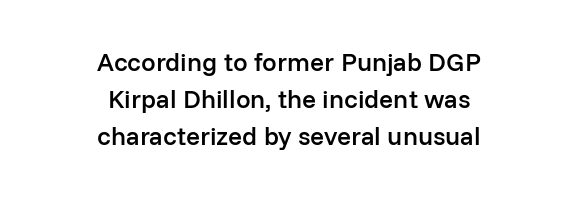
{"italic": "no", "bold": "semi", "underline": "no", "align": "center", "line_spacing": "normal", "line_spacing_ratio": 1.42, "letter_spacing": "normal", "letter_spacing_em": 0.0, "glyph_px": 26}
